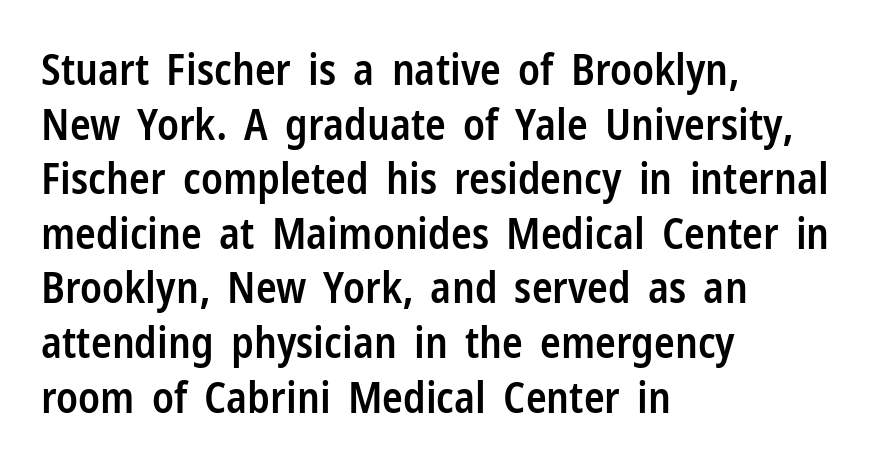
The passage is arranged the way most books set body copy — flush left. Underline: absent. This sample has the flowing, uneven cadence of proportional lettering. The strokes are fattened partway — semibold, not bold.
